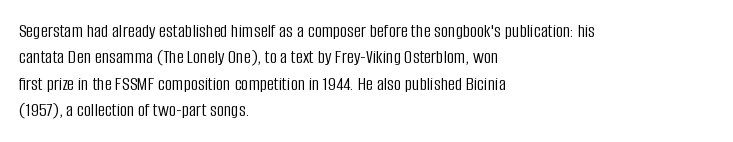
The image shows 20 px text type, upright; set left-aligned, normal line spacing (1.32x), normal letter spacing, not underlined.
